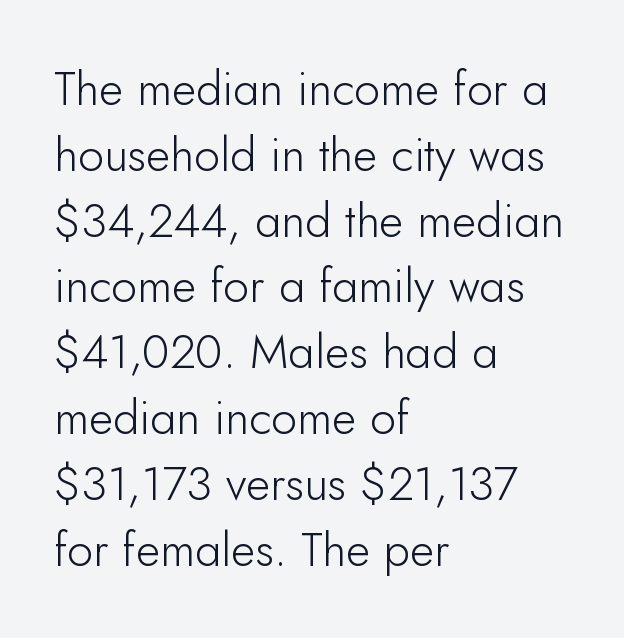
Q: Is the text bold? A: No.
Q: Is the text italic (slanted)? A: No, it is upright.
Q: Is the typeface a serif or a sans-serif typeface? A: Sans-serif.
Q: Is the text underlined? A: No.
Q: How is the paragraph aligned? A: Left-aligned.
Q: Is the spacing between letters normal or unusually wide? A: Normal.
Q: Is the spacing between lines tight, normal or loose? A: Normal.
Q: Width (condensed, normal, or wide)? A: Normal.
Q: Stroke contrast? A: Low.
Q: x-height? A: Small.
Q: Monospaced? A: No.
